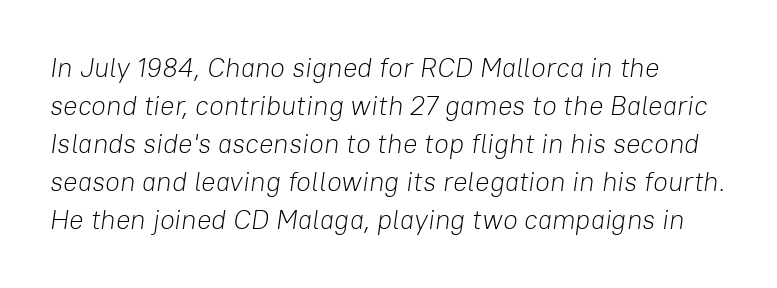
The image shows 27 px text type, italic (leaning right); set normal line spacing (1.41x), normal letter spacing, not underlined.
